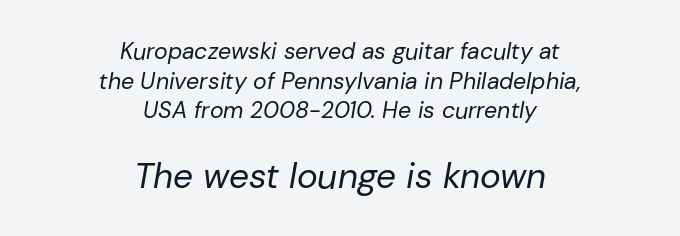
The image shows 35 px regular-weight type, italic (leaning right); set centered, normal line spacing (1.29x), normal letter spacing, not underlined; the second (bottom) block is 1.52x larger; low stroke contrast and a medium x-height.
